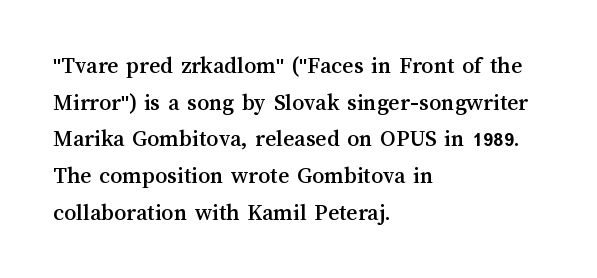
The image shows 24 px text type, upright; set left-aligned, normal line spacing (1.53x), normal letter spacing, not underlined.
